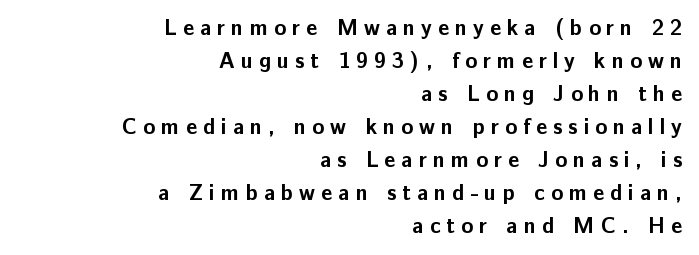
A student would call this right alignment; a typographer would say flush right, rag left. Words appear elongated and porous because spacing is wide. Successive baselines arrive at the customary interval. Beneath every word, the page is bare. Tall strokes in this sample are plumb rather than angled.
